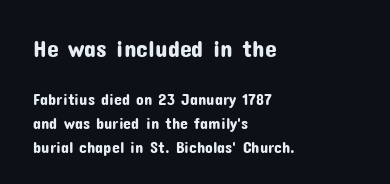
The face used here appears at its bigger size in the upper chunk. The lines are quadded left. The font's upright variant was chosen for this text. Between one letter and the next there's only the usual sliver of space.
